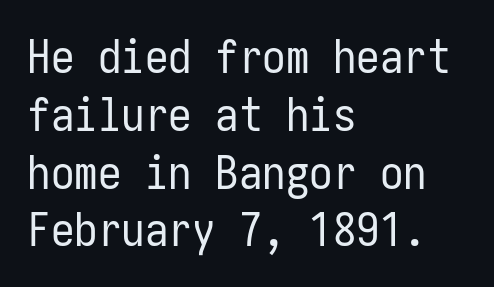
{"serif": "no", "italic": "no", "bold": "no", "weight": "regular", "width": "condensed", "stroke_contrast": "low", "x_height": "medium", "underline": "no", "align": "left", "line_spacing_ratio": 1.23, "letter_spacing": "normal", "letter_spacing_em": 0.0, "glyph_px": 47}
